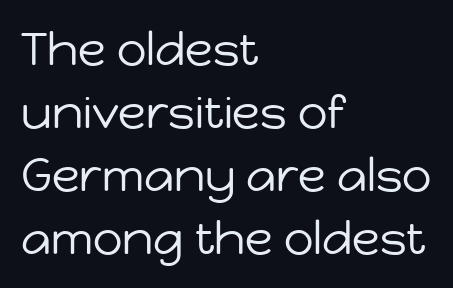
The image shows 46 px regular-weight sans-serif type, upright; set left-aligned, normal line spacing (1.37x), normal letter spacing, not underlined; low stroke contrast and a medium x-height.
